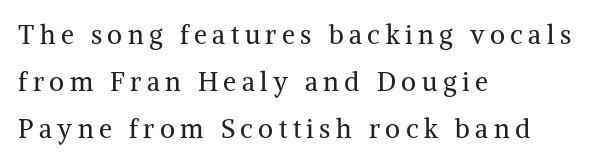
{"italic": "no", "bold": "no", "underline": "no", "align": "left", "line_spacing_ratio": 1.8, "letter_spacing": "wide", "letter_spacing_em": 0.21, "glyph_px": 26}
